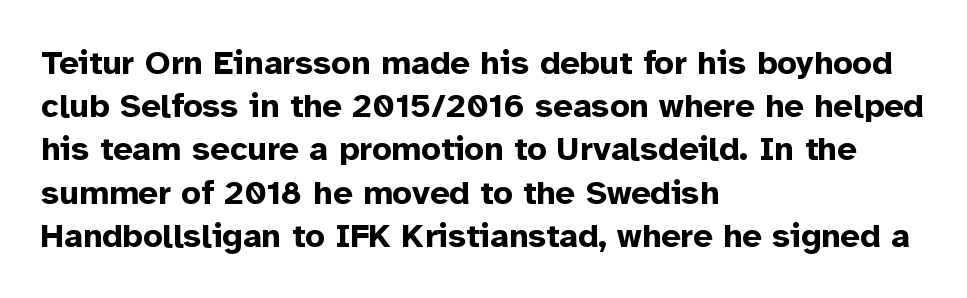
{"serif": "no", "italic": "no", "bold": "yes", "weight": "bold", "width": "normal", "stroke_contrast": "low", "x_height": "medium", "monospaced": "no", "underline": "no", "align": "left", "line_spacing": "normal", "line_spacing_ratio": 1.27, "letter_spacing": "normal", "letter_spacing_em": 0.0, "glyph_px": 34}
